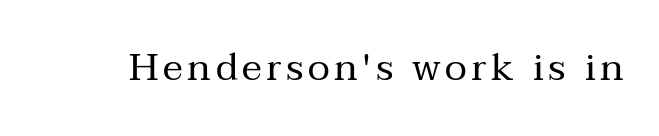
Q: Is the text bold? A: No.
Q: Is the text italic (slanted)? A: No, it is upright.
Q: Is the typeface a serif or a sans-serif typeface? A: Serif.
Q: Is the text underlined? A: No.
Q: Width (condensed, normal, or wide)? A: Normal.
Q: Stroke contrast? A: Medium.
Q: x-height? A: Medium.
Q: Monospaced? A: No.
